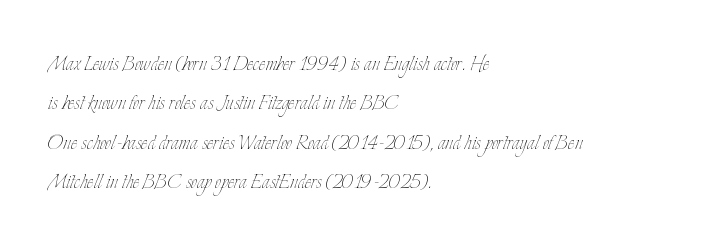
Q: Is the text bold? A: No.
Q: Is the text italic (slanted)? A: Yes.
Q: Is the text underlined? A: No.
Q: How is the paragraph aligned? A: Left-aligned.
Q: Is the spacing between letters normal or unusually wide? A: Normal.
Q: Is the spacing between lines tight, normal or loose? A: Normal.
